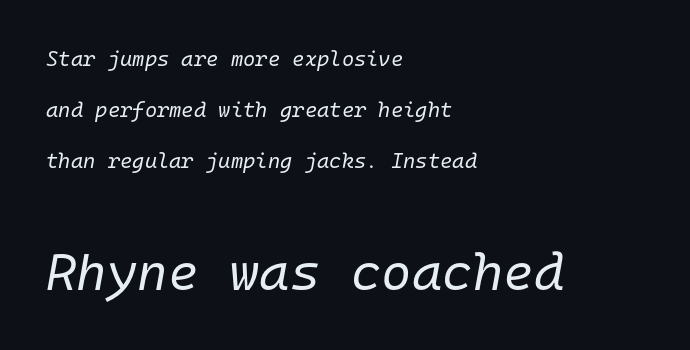
The image shows 52 px regular-weight type, italic (leaning right), monospaced; set left-aligned, loose line spacing (2.44x), normal letter spacing, not underlined; the second (bottom) block is 2.48x larger; low stroke contrast and a medium x-height.
